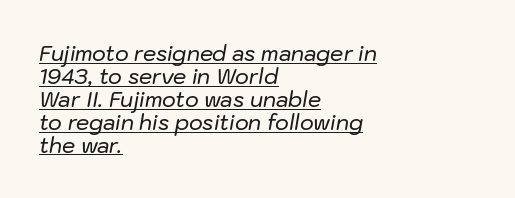
Italic? Definitely — the glyphs are oblique. Alignment: flush left. Observe the ordinary spacing: letters are neighbours, not strangers. Whoever set this chose condensed vertical rhythm over breathing room. Underlined type.
